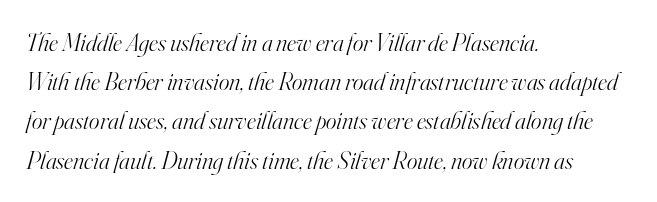
The glyphs are unaccompanied by any horizontal stroke below them. An italicized treatment has been applied to the whole sample. Heaviness? Minimal to ordinary, like unemphasized prose. You could call the tracking neutral — neither tight nor loose.
